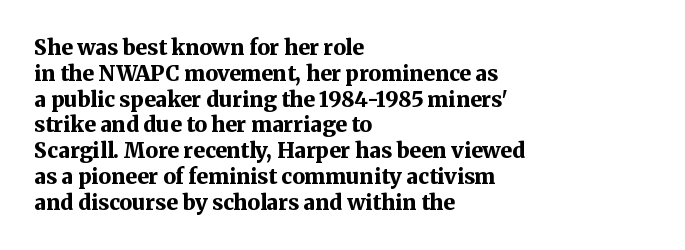
The image shows 21 px bold type, upright; set left-aligned, line spacing 1.23x, normal letter spacing, not underlined.
